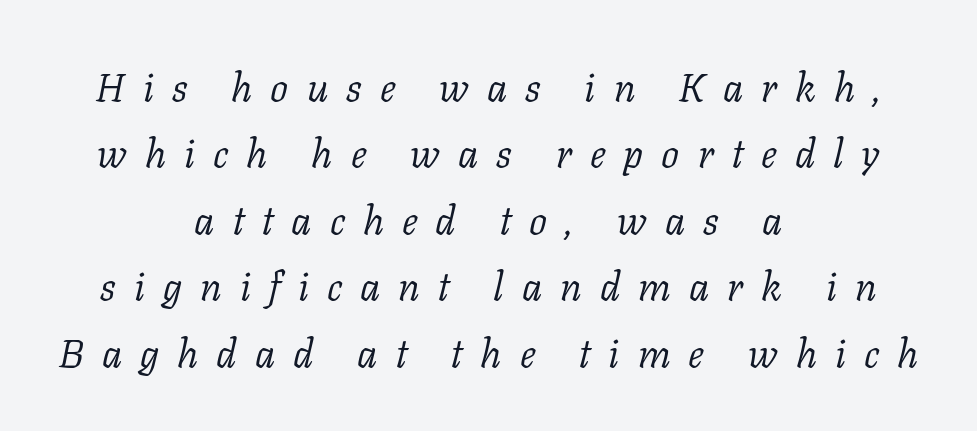
The image shows 40 px light serif type, italic (leaning right); set centered, normal line spacing (1.66x), unusually wide letter spacing (+0.45 em), not underlined; low stroke contrast and a medium x-height.
